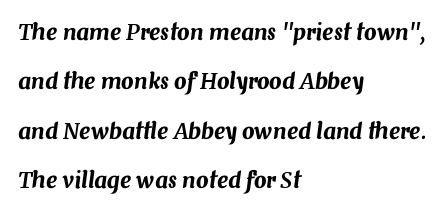
{"italic": "yes", "lean": "right", "slant_degrees": 7, "underline": "no", "align": "left", "line_spacing": "loose", "line_spacing_ratio": 2.25, "letter_spacing": "normal", "letter_spacing_em": 0.0, "glyph_px": 22}
